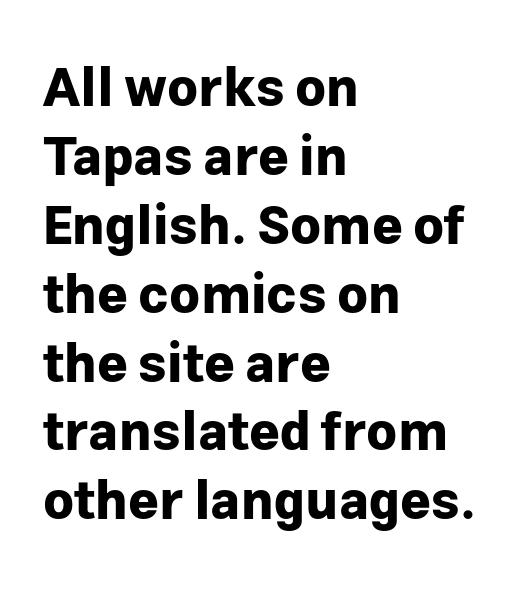
The image shows 53 px bold sans-serif type, upright; set left-aligned, normal line spacing (1.3x), normal letter spacing, not underlined; low stroke contrast and a medium x-height.
